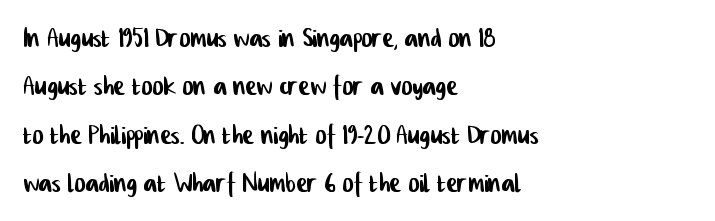
{"serif": "no", "width": "condensed", "stroke_contrast": "low", "x_height": "medium", "monospaced": "no", "underline": "no", "align": "left", "line_spacing": "normal", "line_spacing_ratio": 1.42, "letter_spacing": "normal", "letter_spacing_em": 0.0, "glyph_px": 34}
